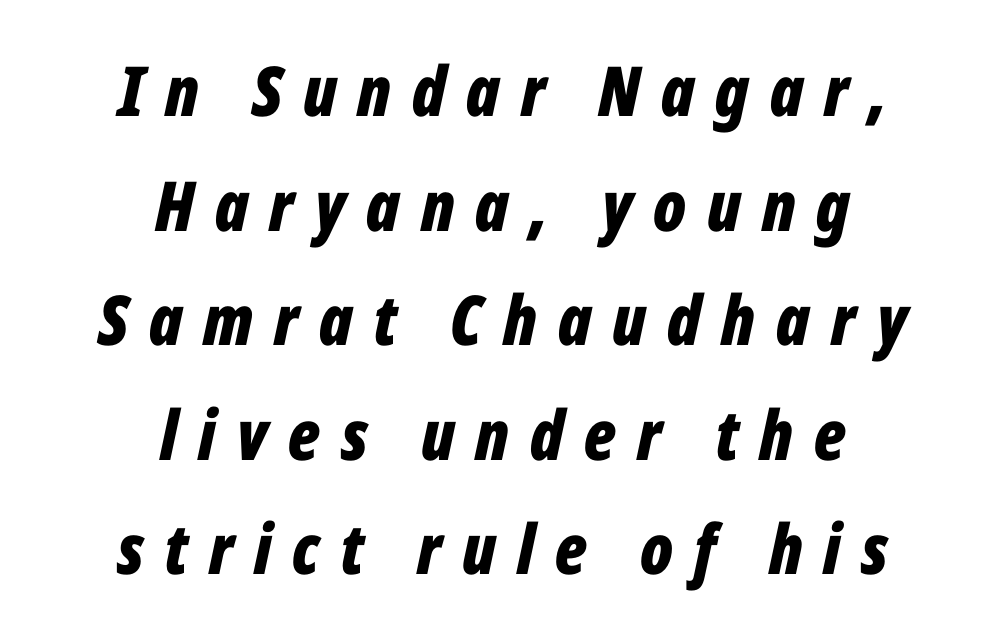
Every row of glyphs is offset so its center matches the block's center. An italicized treatment has been applied to the whole sample. Each glyph is drawn with heavy, bold strokes. Looks like regular typesetting: each glyph gets only the width it needs. There is plenty of visible air inserted between adjacent glyphs. Check the space under the baseline: it is left empty.
